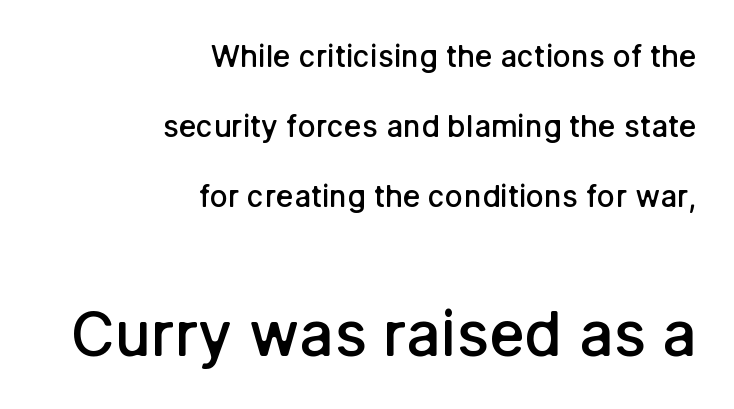
The rendering shows plain stroke endings on the letterforms — a sans-serif design. Leading: increased. Do the characters align in a grid? No, the font is proportional. Slightly chunky letters — semibold, I'd say, not full bold.
